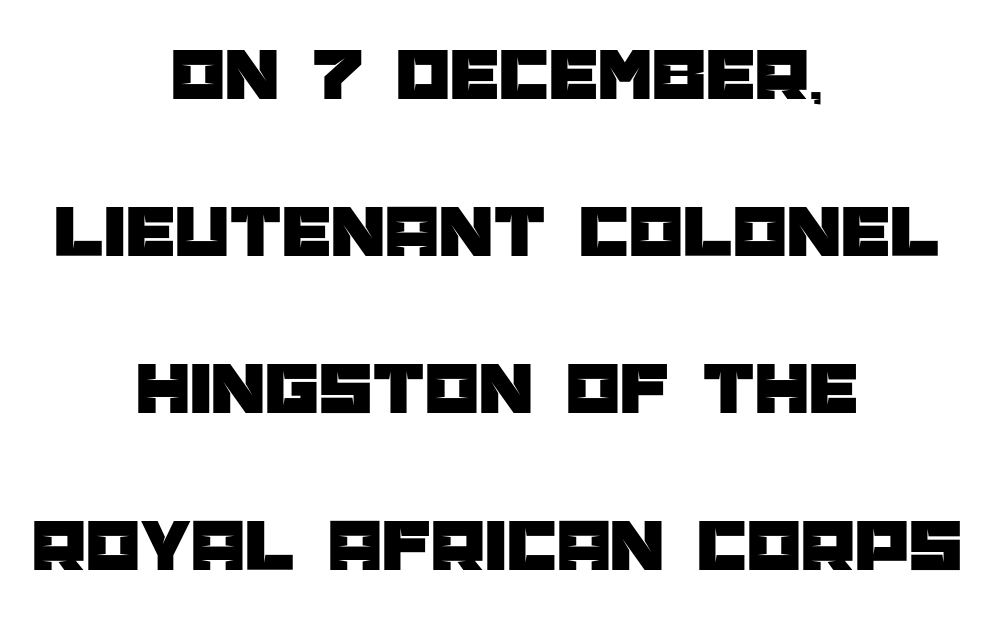
Q: Is the text italic (slanted)? A: No, it is upright.
Q: Is the typeface a serif or a sans-serif typeface? A: Sans-serif.
Q: Is the text underlined? A: No.
Q: How is the paragraph aligned? A: Centered.
Q: Is the spacing between letters normal or unusually wide? A: Normal.
Q: Is the spacing between lines tight, normal or loose? A: Loose.
Q: Width (condensed, normal, or wide)? A: Normal.
Q: Stroke contrast? A: Low.
Q: x-height? A: Large.
Q: Monospaced? A: No.
